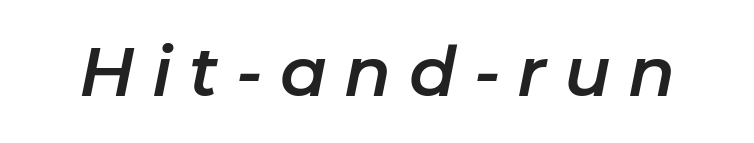
A typesetter would call this proportional, since set widths differ per character. The tracking reads as deliberately expanded to a designer's eye. The gap between lines stays unmarked. Italic? Definitely — the glyphs are oblique.
